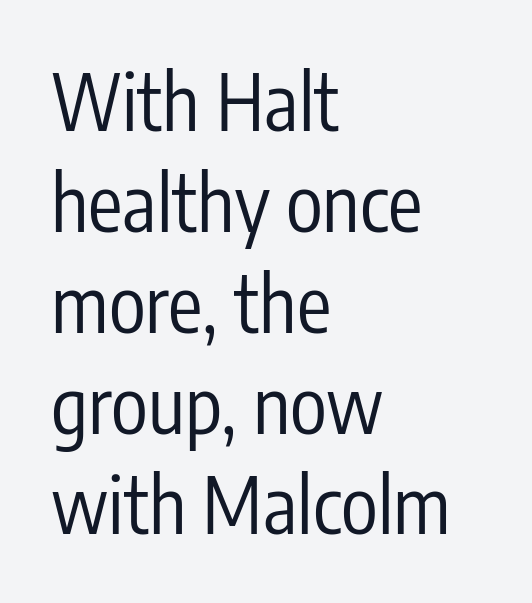
Just letters on the line, the space beneath them empty. A typesetter would call this proportional, since set widths differ per character. This is not heavy type; no bold has been used. The lettering holds an erect, upright posture throughout. There is no visible air inserted between adjacent glyphs. Note: no serifs on the glyphs.
